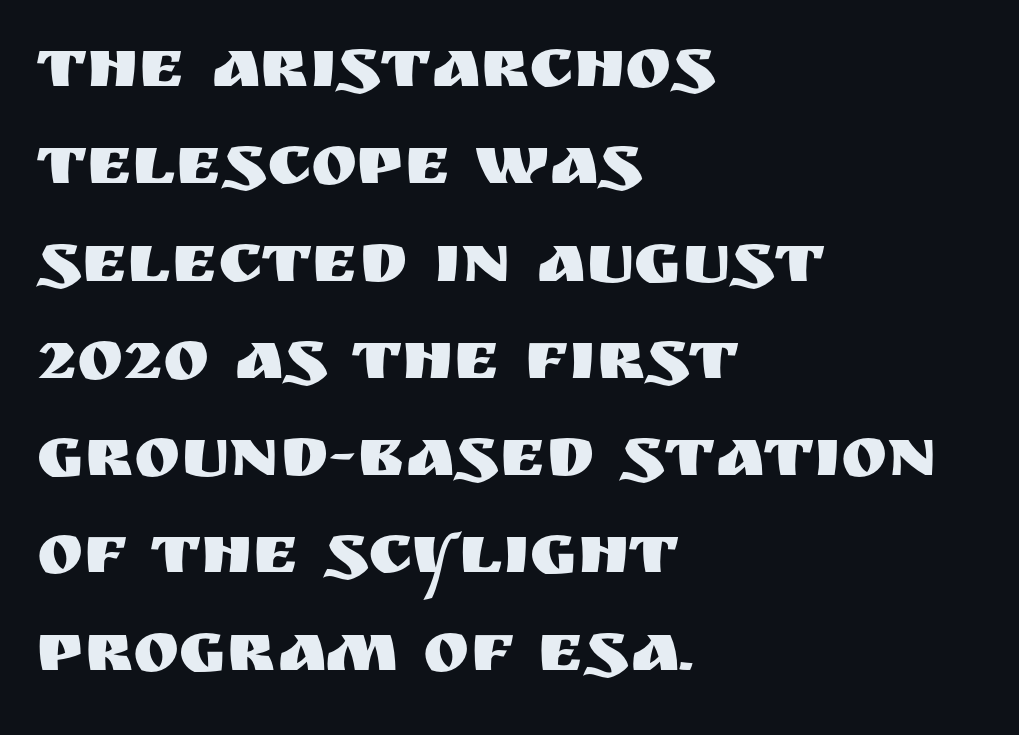
The image shows 70 px sans-serif type, upright; set left-aligned, normal line spacing (1.39x), normal letter spacing, not underlined; medium stroke contrast and a large x-height.
